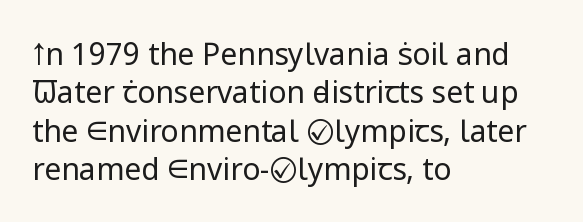
No extra tracking has been applied to these lines. This rendering features lettering with no underline. These lines were composed using upright roman letters. Normally led — the rows are evenly, conventionally spaced.
